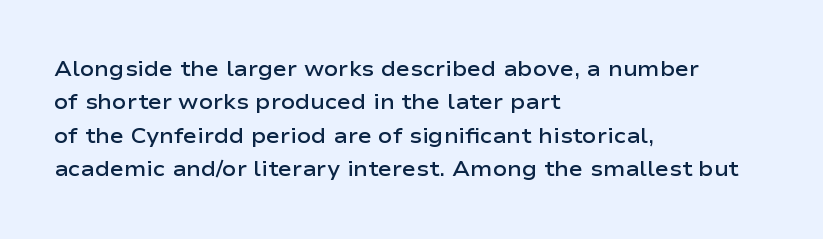
Typographic density is moderately raised because the face is semibold. Letter spacing: default. Vertically, the passage feels balanced, rows spaced as you'd expect. In terms of posture, this sample is upright. These lines stack with their left ends in a neat column.
